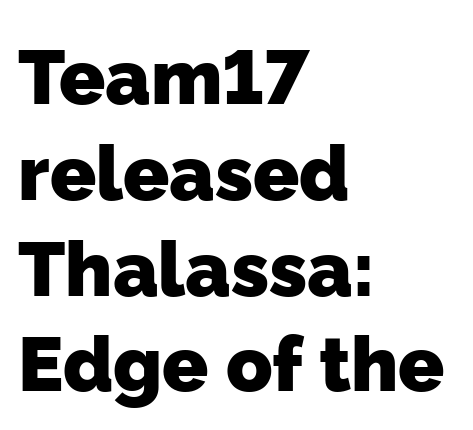
{"serif": "no", "bold": "yes", "weight": "heavy", "width": "normal", "stroke_contrast": "low", "x_height": "medium", "monospaced": "no", "underline": "no", "align": "left", "line_spacing": "normal", "line_spacing_ratio": 1.26, "letter_spacing": "normal", "letter_spacing_em": 0.0, "glyph_px": 76}
